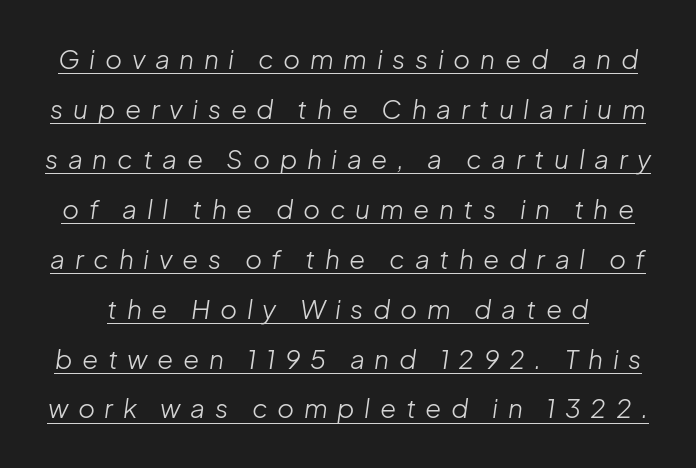
{"italic": "yes", "lean": "right", "slant_degrees": 8, "bold": "no", "underline": "yes", "line_spacing": "loose", "line_spacing_ratio": 1.92, "letter_spacing": "wide", "letter_spacing_em": 0.37, "glyph_px": 26}
